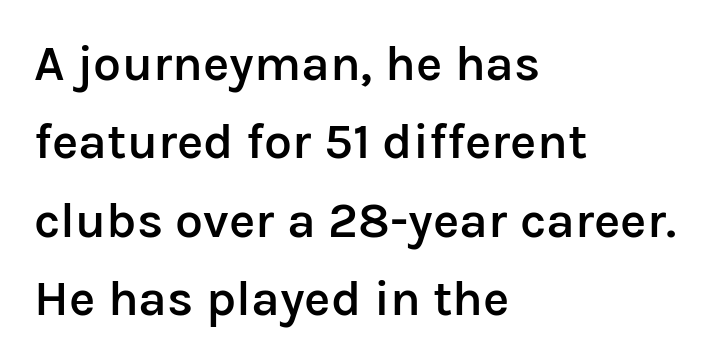
{"serif": "no", "italic": "no", "bold": "semi", "weight": "semibold", "width": "normal", "stroke_contrast": "low", "x_height": "medium", "monospaced": "no", "underline": "no", "align": "left", "line_spacing": "normal", "line_spacing_ratio": 1.57, "letter_spacing": "normal", "letter_spacing_em": 0.0, "glyph_px": 50}
